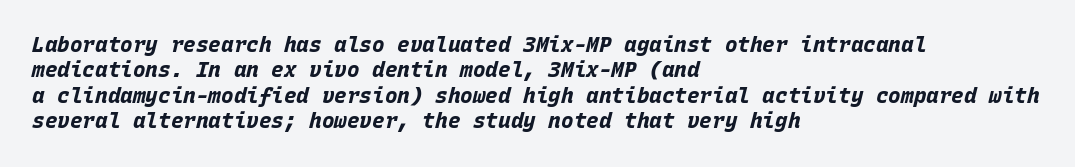
Unmarked baselines from the first word to the last. This rendering uses left alignment, leaving the right contour irregular. Notice how thick the strokes are: this is what a full bold looks like. In terms of letterspacing, this is plain default setting. Would a proofreader flag this as italicized? Yes.
